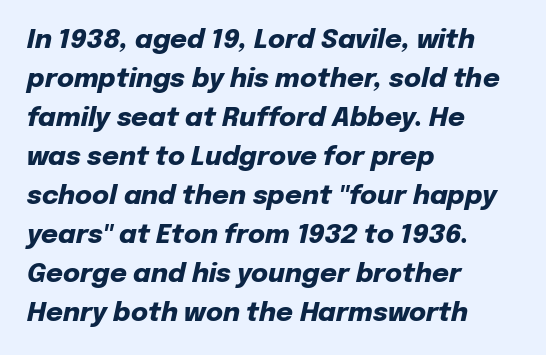
{"italic": "yes", "lean": "right", "slant_degrees": 12, "bold": "yes", "underline": "no", "align": "left", "line_spacing": "normal", "line_spacing_ratio": 1.5, "letter_spacing": "normal", "letter_spacing_em": 0.0, "glyph_px": 26}
